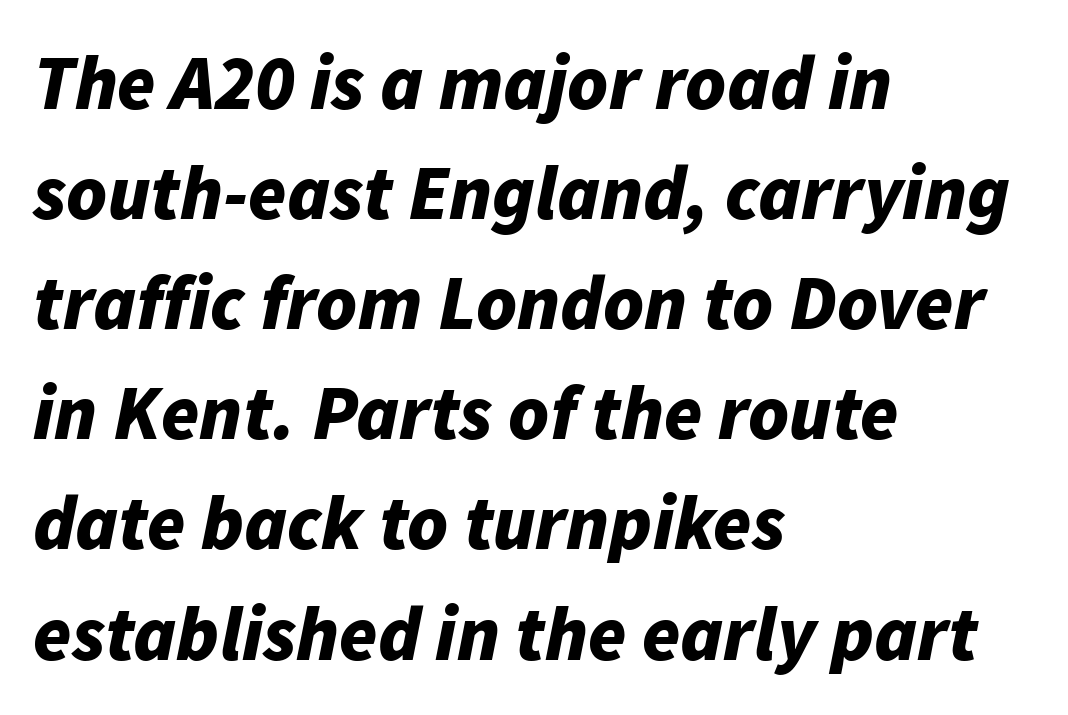
{"italic": "yes", "lean": "right", "slant_degrees": 11, "bold": "yes", "weight": "bold", "width": "normal", "stroke_contrast": "low", "x_height": "medium", "monospaced": "no", "underline": "no", "align": "left", "line_spacing": "normal", "line_spacing_ratio": 1.43, "letter_spacing": "normal", "letter_spacing_em": 0.0, "glyph_px": 77}
